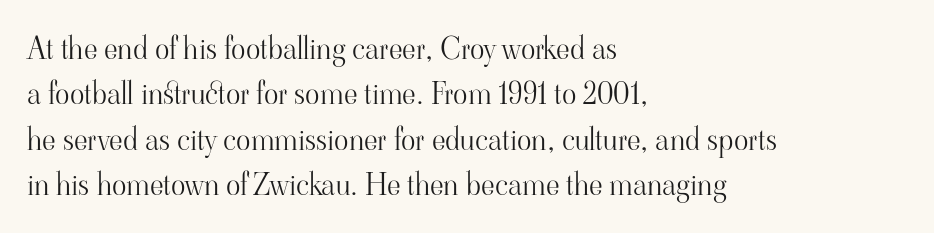
This sample uses a serif face. In CSS terms this would be text-align: left. If you measured baseline to baseline, you'd find a middling distance. The font's upright variant was chosen for this text.
